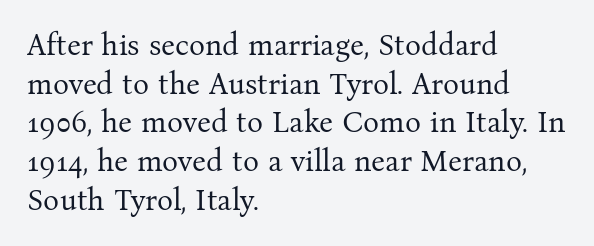
Q: Is the text bold? A: No.
Q: Is the text italic (slanted)? A: No, it is upright.
Q: Is the typeface a serif or a sans-serif typeface? A: Serif.
Q: Is the text underlined? A: No.
Q: How is the paragraph aligned? A: Left-aligned.
Q: Is the spacing between letters normal or unusually wide? A: Normal.
Q: Is the spacing between lines tight, normal or loose? A: Normal.
Q: Width (condensed, normal, or wide)? A: Normal.
Q: Stroke contrast? A: Medium.
Q: x-height? A: Medium.
Q: Monospaced? A: No.
